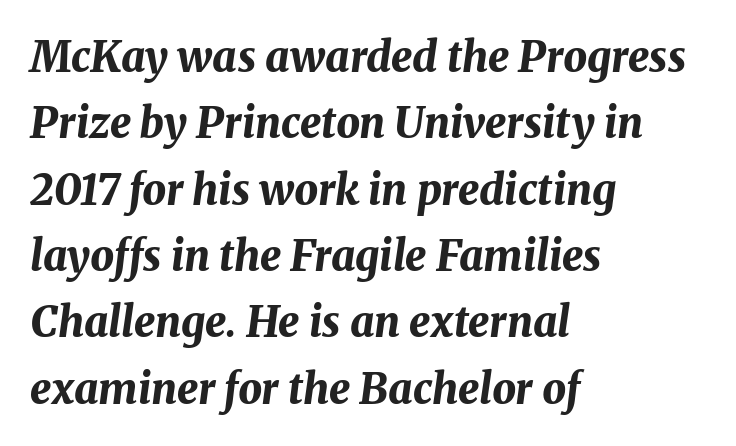
If you measured baseline to baseline, you'd find a middling distance. Any mark beneath the type? The region is blank. Tall strokes in this sample are angled rather than plumb. The lines are quadded left. The typesetting leans heavy: a genuine bold. Short note: letters normally spaced.
